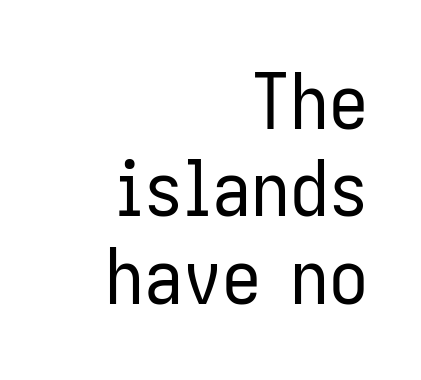
Q: Is the text bold? A: No.
Q: Is the text italic (slanted)? A: No, it is upright.
Q: Is the typeface a serif or a sans-serif typeface? A: Sans-serif.
Q: Is the text underlined? A: No.
Q: How is the paragraph aligned? A: Right-aligned.
Q: Is the spacing between letters normal or unusually wide? A: Normal.
Q: Is the spacing between lines tight, normal or loose? A: Tight.
Q: Width (condensed, normal, or wide)? A: Condensed.
Q: Stroke contrast? A: Low.
Q: x-height? A: Medium.
Q: Monospaced? A: No.
